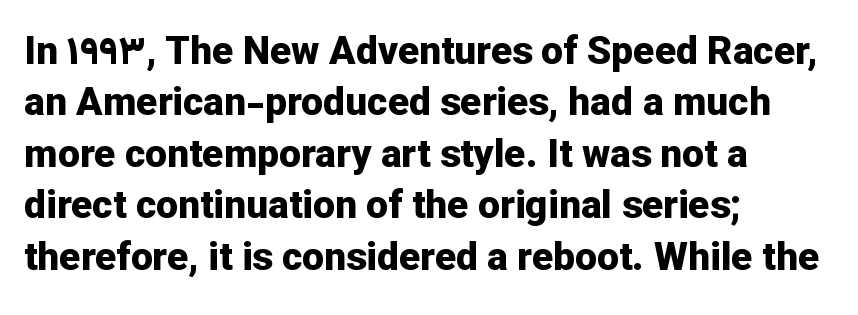
{"serif": "no", "italic": "no", "bold": "yes", "weight": "bold", "width": "normal", "stroke_contrast": "low", "x_height": "medium", "monospaced": "no", "underline": "no", "align": "left", "line_spacing": "normal", "line_spacing_ratio": 1.32, "letter_spacing": "normal", "letter_spacing_em": 0.0, "glyph_px": 39}
